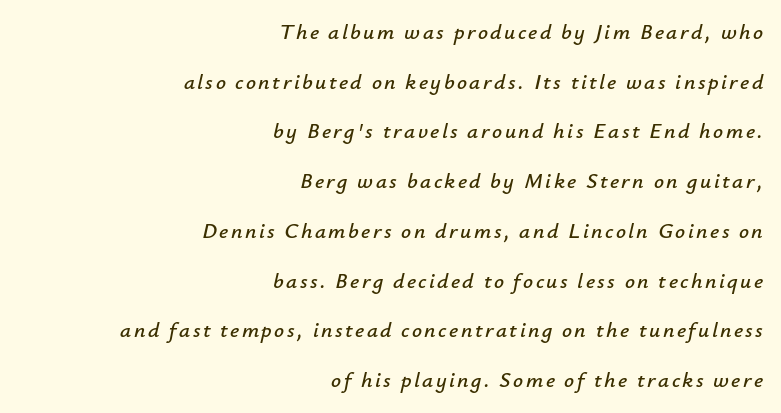
No word sits above an underline. Italic? Definitely — the glyphs are oblique. The paragraph has a hard right edge and a soft left edge. Airy leading.
